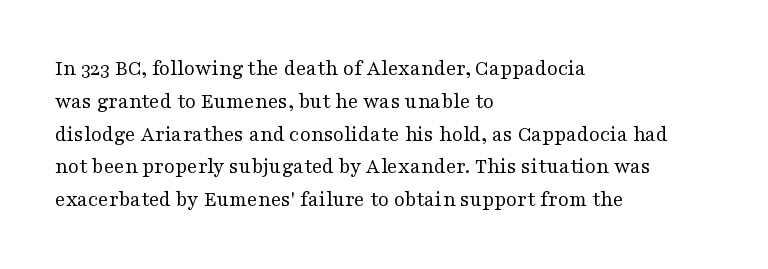
Q: Is the text bold? A: No.
Q: Is the text italic (slanted)? A: No, it is upright.
Q: Is the text underlined? A: No.
Q: How is the paragraph aligned? A: Left-aligned.
Q: Is the spacing between letters normal or unusually wide? A: Normal.
Q: Is the spacing between lines tight, normal or loose? A: Normal.
